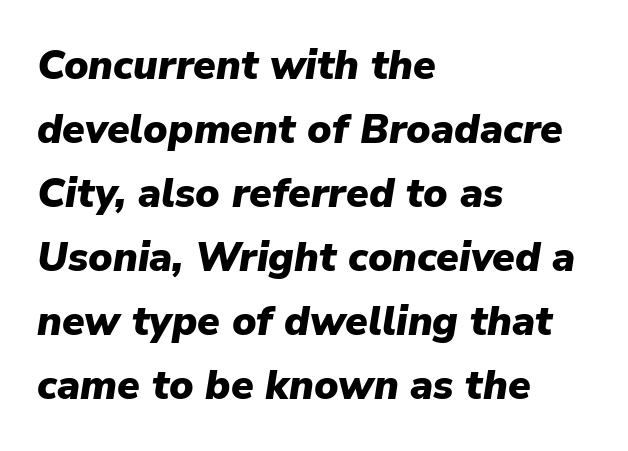
The rows are spaced the way most documents space them. Think of a printed novel: that variable character pitch is what you see here. Designer's note — italics engaged. Does the copy run flush right? No — it runs flush left.
